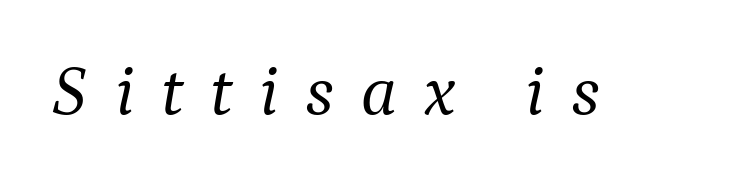
{"serif": "yes", "italic": "yes", "lean": "right", "slant_degrees": 9, "bold": "no", "weight": "light", "width": "normal", "stroke_contrast": "medium", "x_height": "medium", "monospaced": "no", "underline": "no", "letter_spacing": "wide", "letter_spacing_em": 0.37, "glyph_px": 72}
